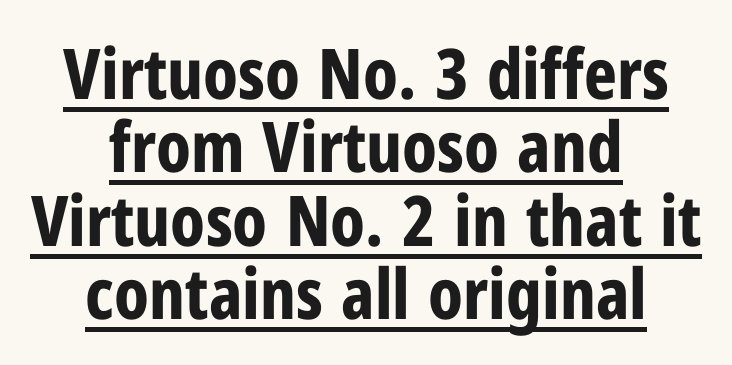
The whitespace from short lines is split evenly between both sides. Vertical spacing — tight. There is no visible air inserted between adjacent glyphs. When letters stand straight like this, we call the style roman or upright. As a designer I'd log this as weight 700, bold.
